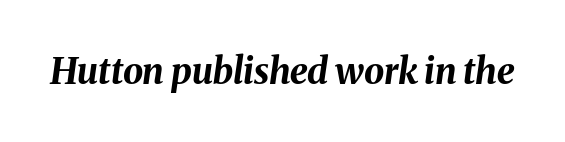
The image shows 36 px bold type, italic (leaning right); set normal letter spacing, not underlined; medium stroke contrast and a medium x-height.
